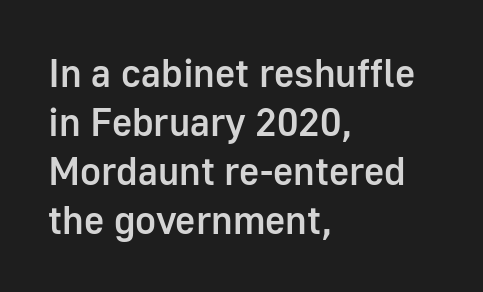
The image shows 39 px semibold sans-serif type, upright; set left-aligned, normal line spacing (1.26x), normal letter spacing, not underlined; low stroke contrast and a medium x-height.
